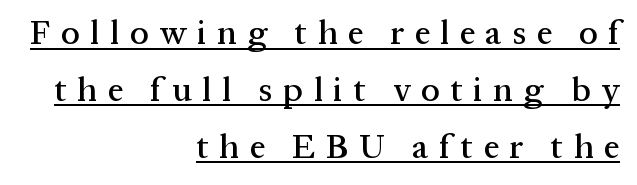
{"serif": "yes", "italic": "no", "width": "normal", "stroke_contrast": "medium", "x_height": "medium", "monospaced": "no", "underline": "yes", "align": "right", "line_spacing": "normal", "line_spacing_ratio": 1.67, "letter_spacing": "wide", "letter_spacing_em": 0.31, "glyph_px": 34}
